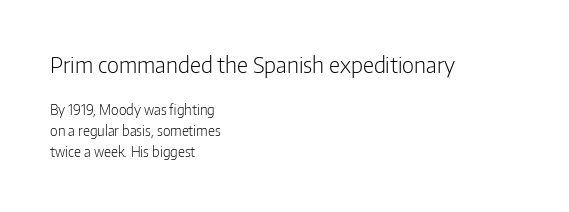
The image shows 22 px text type, upright; set left-aligned, normal line spacing (1.49x), normal letter spacing, not underlined; the first (top) block is 1.57x larger.
